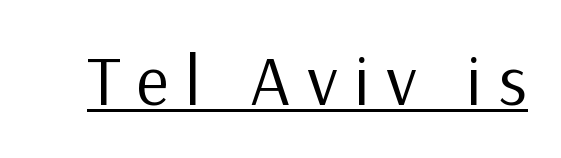
{"serif": "no", "italic": "no", "bold": "no", "weight": "regular", "width": "normal", "stroke_contrast": "low", "x_height": "medium", "monospaced": "no", "underline": "yes", "letter_spacing": "wide", "letter_spacing_em": 0.23, "glyph_px": 71}
